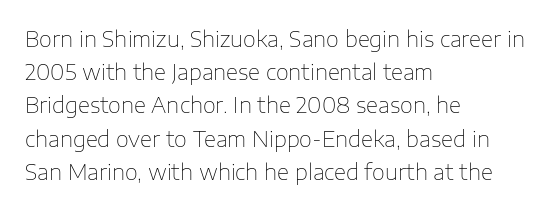
The face looks like a standard text weight, possibly lighter. Short and long lines alike share a common starting point at left. Vertically, the passage feels balanced, rows spaced as you'd expect. A bare baseline throughout the passage. Here the glyphs are tracked normally, forming tight word shapes.
